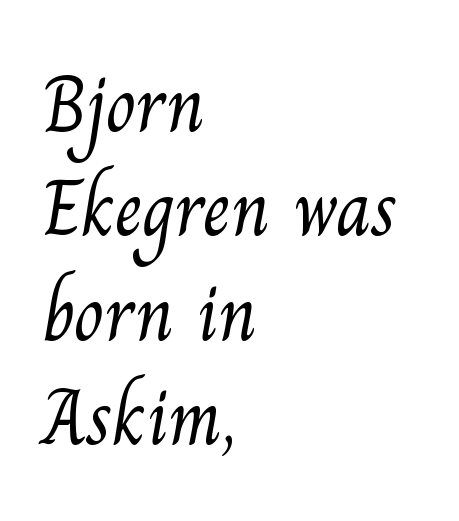
Q: Is the text bold? A: No.
Q: Is the typeface a serif or a sans-serif typeface? A: Serif.
Q: Is the text underlined? A: No.
Q: How is the paragraph aligned? A: Left-aligned.
Q: Is the spacing between letters normal or unusually wide? A: Normal.
Q: Is the spacing between lines tight, normal or loose? A: Normal.
Q: Width (condensed, normal, or wide)? A: Normal.
Q: Stroke contrast? A: Medium.
Q: x-height? A: Small.
Q: Monospaced? A: No.
